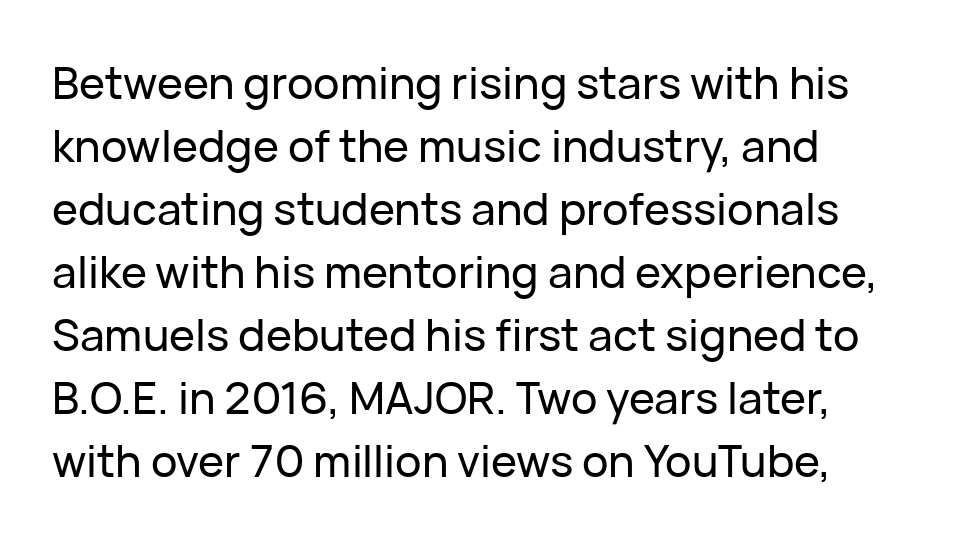
Is this a fixed-width face? No — the glyphs have proportional, varying widths. The lettering holds an erect, upright posture throughout. Honestly, the row spacing looks completely unremarkable. Plain, unruled lines of type. The typeface chosen for these lines omits serifs. Each word holds together tightly as a unit, with standard inter-letter gaps.
